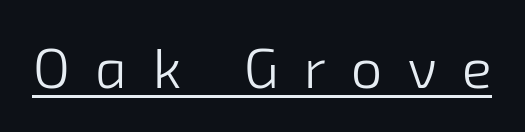
Q: Is the text bold? A: No.
Q: Is the typeface a serif or a sans-serif typeface? A: Sans-serif.
Q: Is the text underlined? A: Yes.
Q: Is the spacing between letters normal or unusually wide? A: Unusually wide.
Q: Width (condensed, normal, or wide)? A: Normal.
Q: Stroke contrast? A: Low.
Q: x-height? A: Medium.
Q: Monospaced? A: No.
